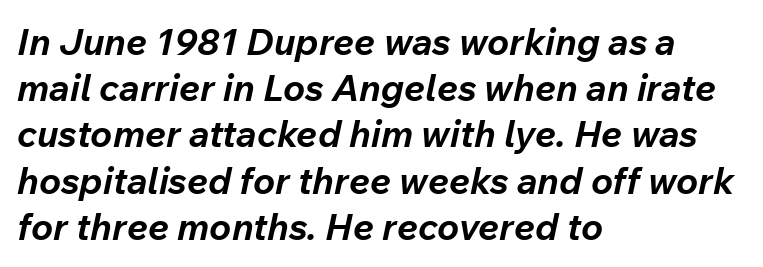
The image shows 37 px bold type, italic (leaning right); set left-aligned, normal line spacing (1.25x), normal letter spacing, not underlined; low stroke contrast and a medium x-height.
